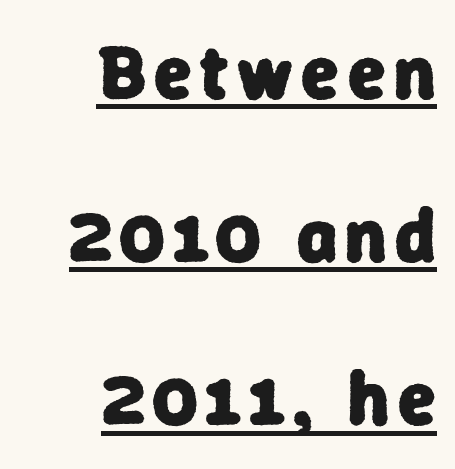
The designer dialed line spacing up above the default. Each line ends at the same right margin while the left side varies. How heavy is the stroke? Heavy — this is a bold. I'd call this a sans setting — the letters go barefoot. These lines are rendered in a variable-pitch font. These characters rest on top of a visible drawn line.
